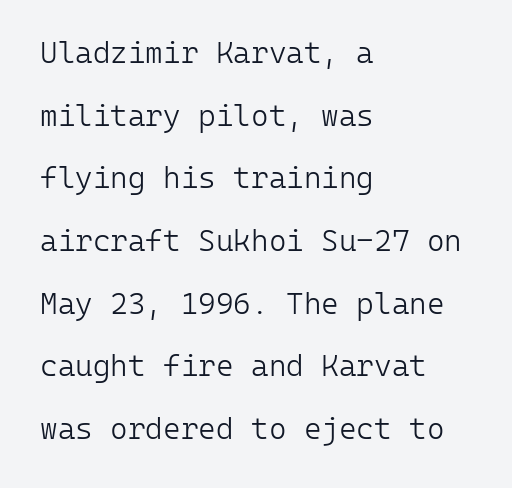
Each stroke keeps to a modest, everyday thickness or less. Fixed-width glyphs throughout — classic coding-font behaviour. A typesetter would label this face a sans. Default kerning and tracking; the words read as compact shapes.
